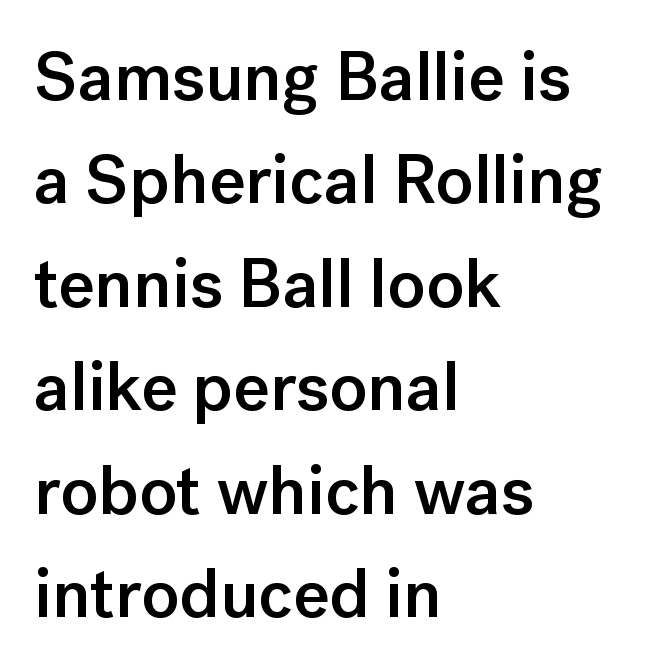
{"serif": "no", "italic": "no", "bold": "semi", "weight": "semibold", "width": "normal", "stroke_contrast": "low", "x_height": "medium", "monospaced": "no", "underline": "no", "align": "left", "line_spacing": "normal", "line_spacing_ratio": 1.5, "letter_spacing": "normal", "letter_spacing_em": 0.0, "glyph_px": 69}
